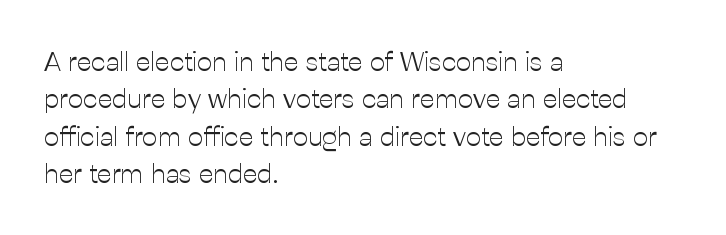
{"italic": "no", "bold": "no", "underline": "no", "align": "left", "line_spacing": "normal", "line_spacing_ratio": 1.38, "letter_spacing": "normal", "letter_spacing_em": 0.0, "glyph_px": 27}
